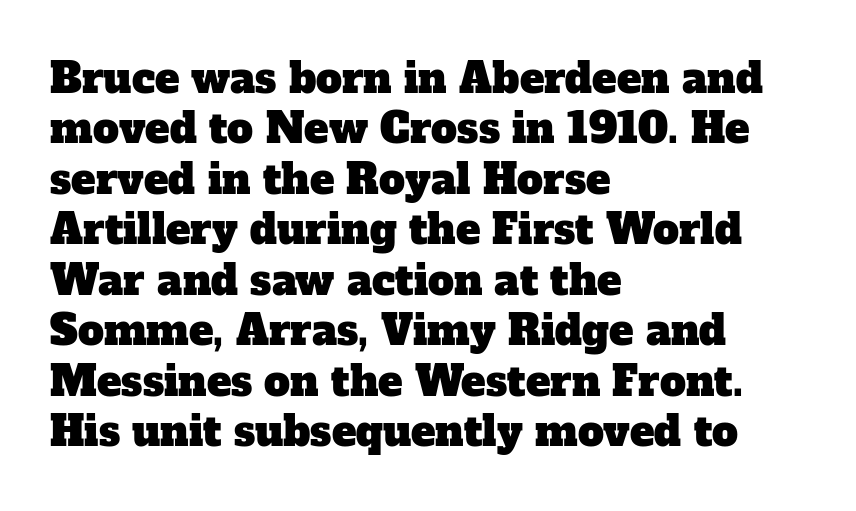
Old-style or modern, the face here clearly has serifs. The face used here is rendered with its standard letterfit. Each letter keeps its own natural width here, so spacing adapts to shape. No word sits above an underline.
